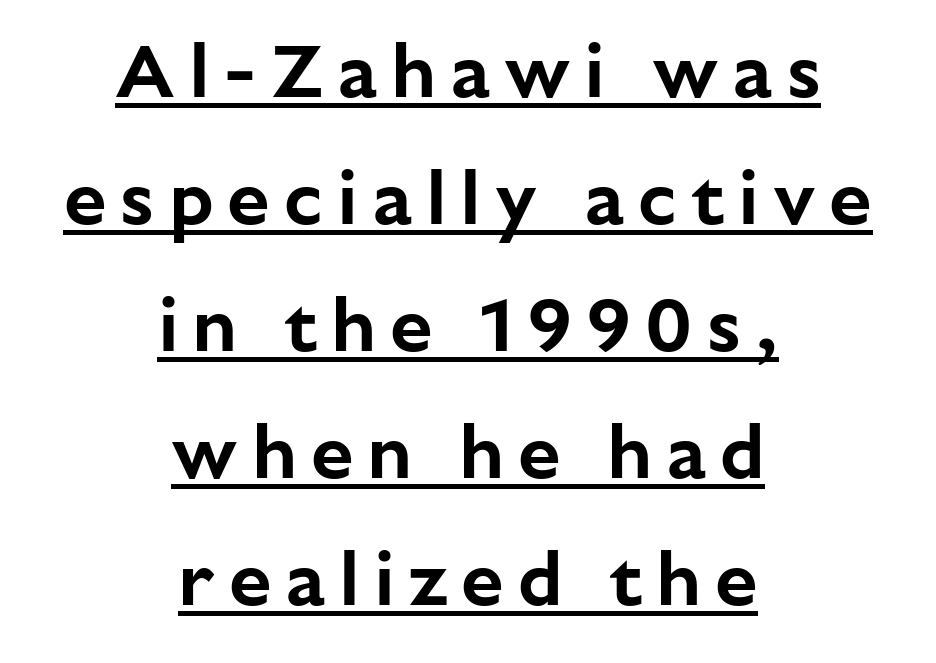
{"serif": "no", "italic": "no", "width": "normal", "stroke_contrast": "low", "x_height": "medium", "monospaced": "no", "underline": "yes", "align": "center", "line_spacing": "normal", "line_spacing_ratio": 1.65, "glyph_px": 77}
